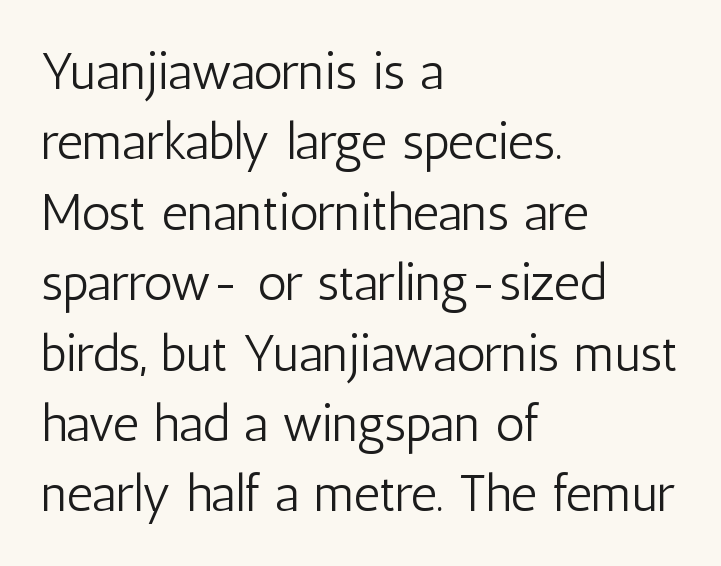
In terms of posture, this sample is upright. Bare-footed words on every line. Spacing verdict: proportional, widths tailored to each character. Does the copy run flush right? No — it runs flush left. The passage shown is typeset with a sans-serif family. The line texture is even and compact thanks to regular tracking.
